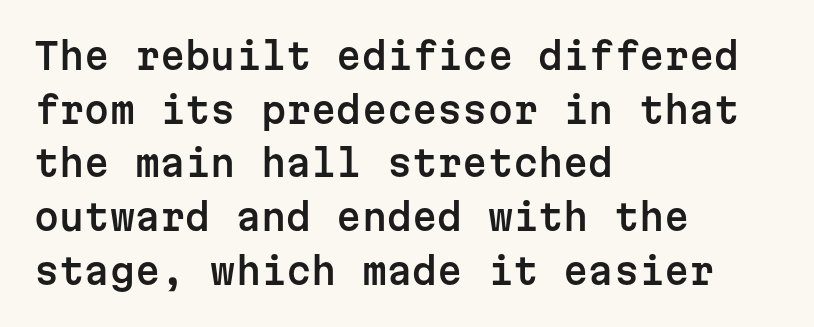
{"serif": "no", "italic": "no", "width": "normal", "stroke_contrast": "low", "x_height": "medium", "monospaced": "yes", "underline": "no", "align": "left", "line_spacing": "normal", "line_spacing_ratio": 1.49, "letter_spacing": "normal", "letter_spacing_em": 0.0, "glyph_px": 36}
